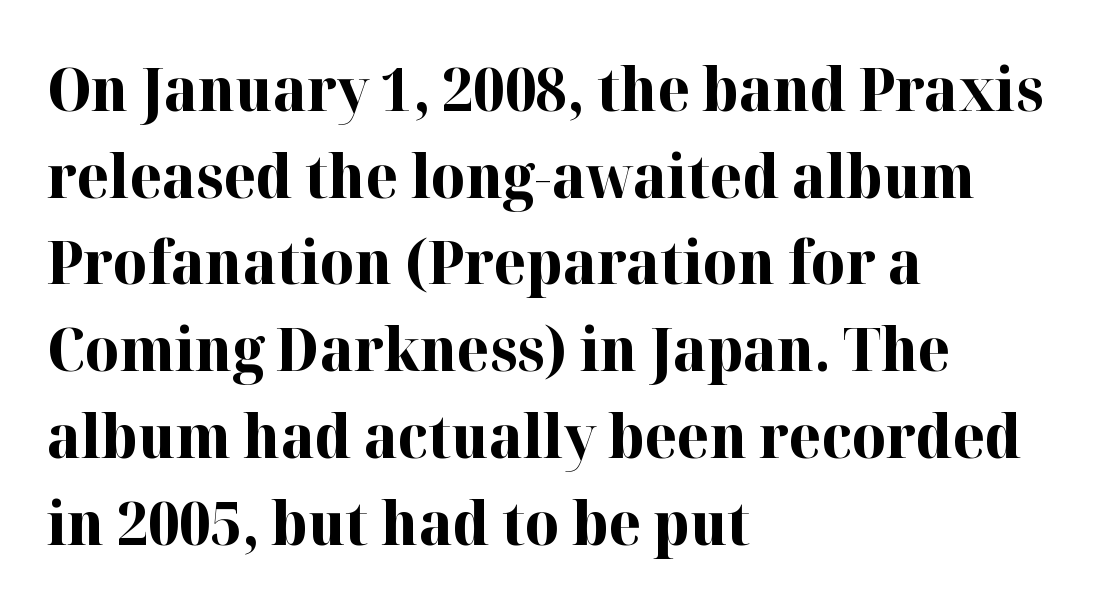
{"serif": "yes", "italic": "no", "bold": "yes", "weight": "bold", "width": "normal", "stroke_contrast": "high", "x_height": "medium", "monospaced": "no", "underline": "no", "align": "left", "line_spacing": "normal", "line_spacing_ratio": 1.47, "letter_spacing": "normal", "letter_spacing_em": 0.0, "glyph_px": 59}
